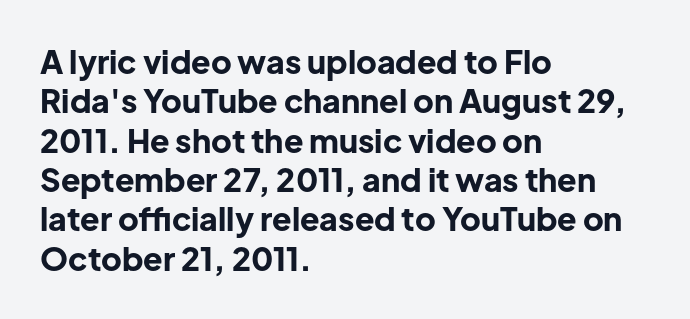
Quick note: underline off. Line starts are locked; line ends wander. Each letter keeps its own natural width here, so spacing adapts to shape. Its strokes are broad and dark, the hallmark of bold type.
